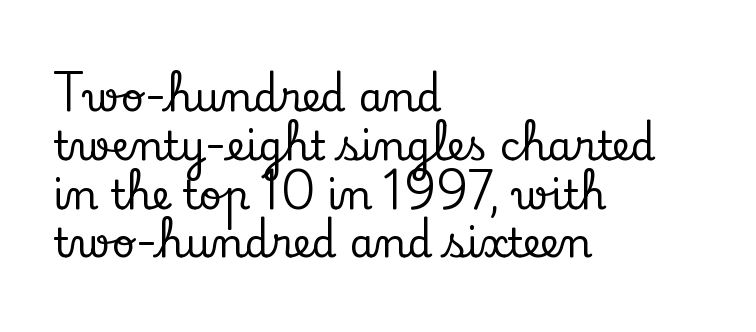
{"italic": "no", "width": "normal", "stroke_contrast": "low", "x_height": "small", "monospaced": "no", "underline": "no", "align": "left", "line_spacing_ratio": 1.22, "letter_spacing": "normal", "letter_spacing_em": 0.0, "glyph_px": 40}
